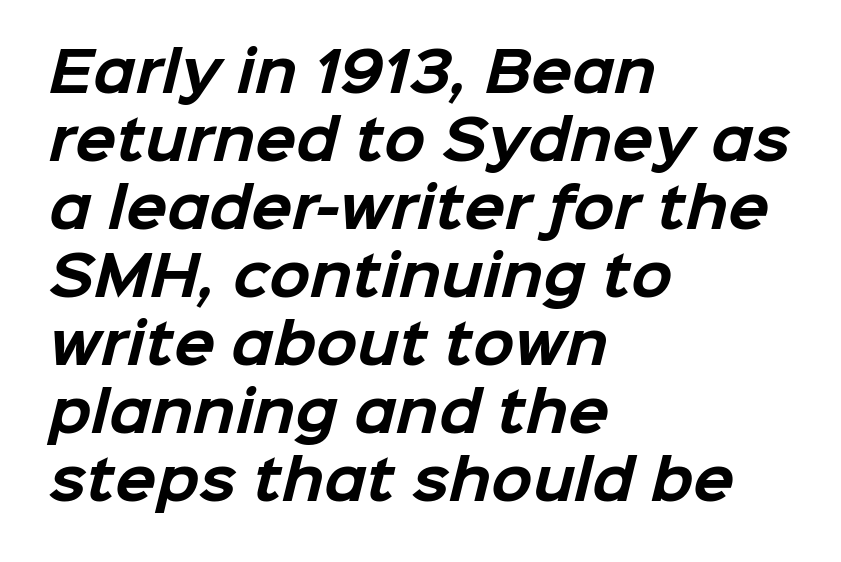
The image shows 54 px bold sans-serif type; set left-aligned, normal line spacing (1.26x), normal letter spacing, not underlined; low stroke contrast and a medium x-height.
